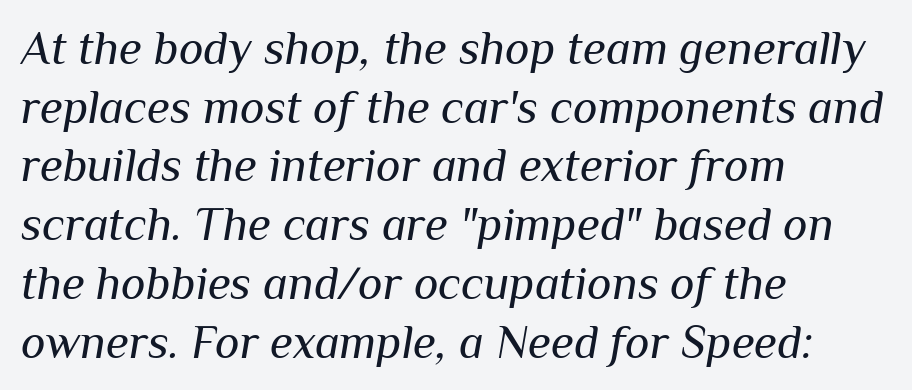
{"italic": "yes", "lean": "right", "slant_degrees": 10, "bold": "no", "weight": "regular", "width": "normal", "stroke_contrast": "medium", "x_height": "medium", "monospaced": "no", "underline": "no", "align": "left", "line_spacing": "normal", "line_spacing_ratio": 1.25, "letter_spacing": "normal", "letter_spacing_em": 0.0, "glyph_px": 47}
